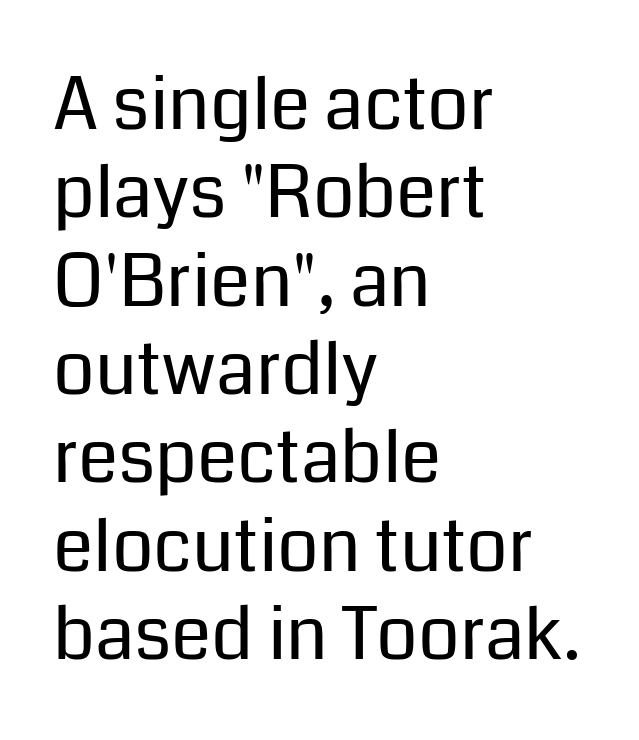
{"serif": "no", "italic": "no", "bold": "no", "weight": "regular", "width": "normal", "stroke_contrast": "low", "x_height": "medium", "monospaced": "no", "underline": "no", "align": "left", "line_spacing_ratio": 1.21, "letter_spacing": "normal", "letter_spacing_em": 0.0, "glyph_px": 73}
